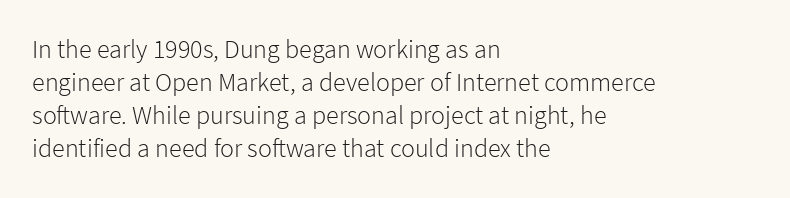
When letters stand straight like this, we call the style roman or upright. These lines sit exactly where default settings would place them. Students, note that the glyphs here touch the page at normal intervals. The passage shown is not bold in any degree. In CSS terms this would be text-align: left. Underlining? Definitely not there.
